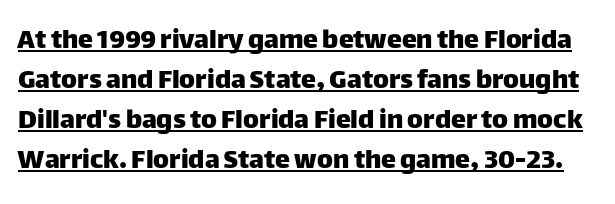
{"serif": "no", "italic": "no", "width": "normal", "stroke_contrast": "low", "x_height": "large", "monospaced": "no", "underline": "yes", "line_spacing": "normal", "line_spacing_ratio": 1.33, "letter_spacing": "normal", "letter_spacing_em": 0.0, "glyph_px": 30}
